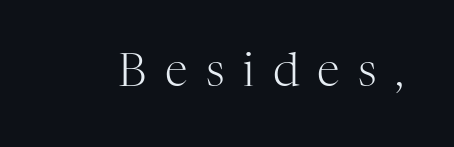
Are there feet on the stems? There are — it's a serif. Lines of text with bare space underneath. Short note: letters widely spaced. This reads as an unemphasized weight, regular at the heaviest.
